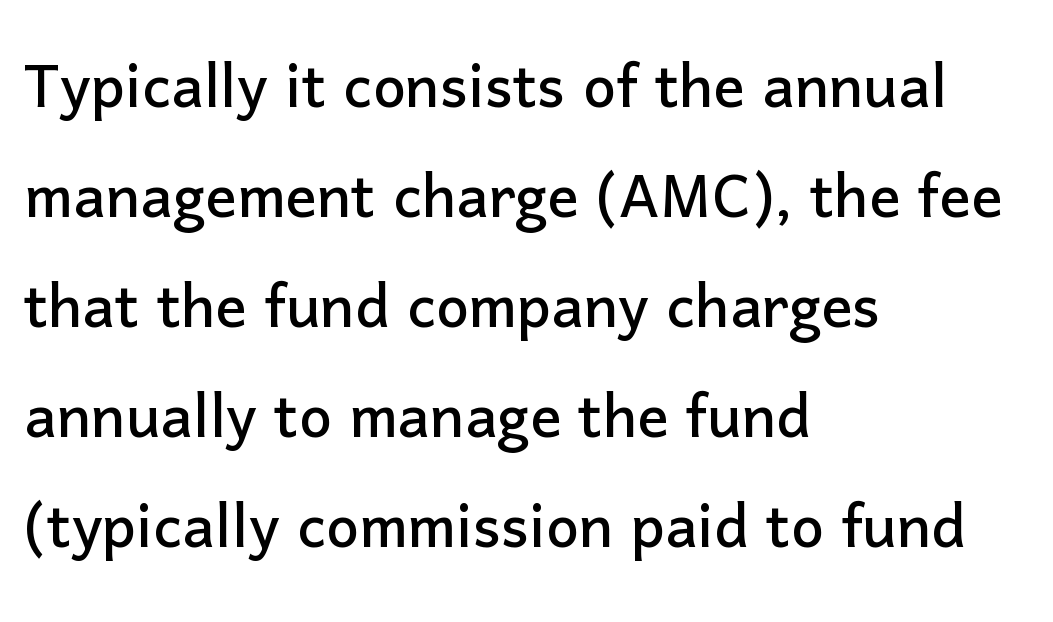
{"serif": "no", "italic": "no", "width": "normal", "stroke_contrast": "low", "x_height": "medium", "monospaced": "no", "underline": "no", "align": "left", "line_spacing": "normal", "line_spacing_ratio": 1.41, "letter_spacing": "normal", "letter_spacing_em": 0.0, "glyph_px": 78}
